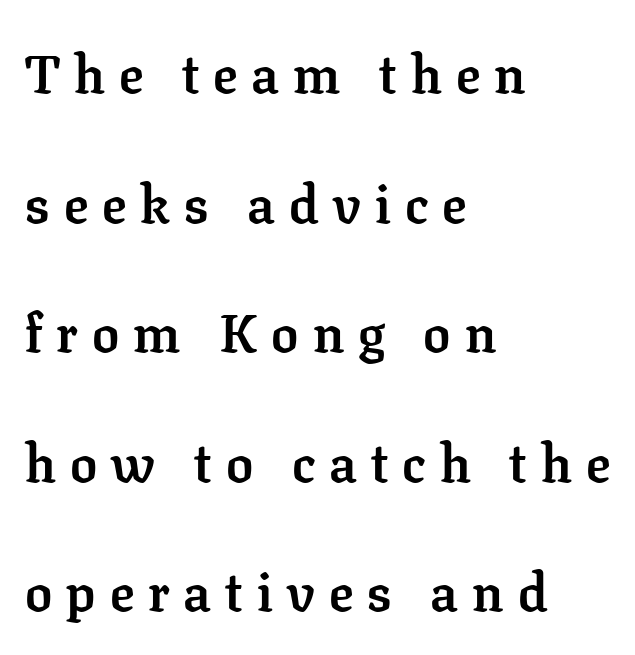
The tracking reads as deliberately expanded to a designer's eye. The rendering uses a bold face; every stroke is thick and dark. Rule under the text: the space is simply empty. Line starts are locked; line ends wander. The line-height multiplier appears high, well above default.
